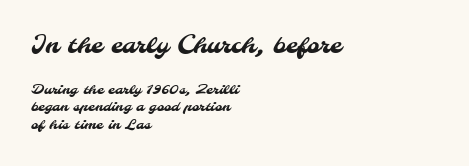
The image shows 24 px text type; set left-aligned, normal line spacing (1.27x), normal letter spacing, not underlined; the first (top) block is 1.71x larger.
